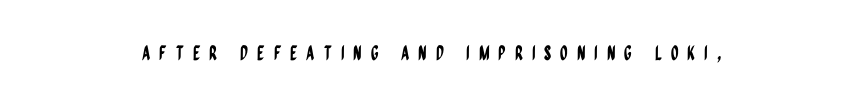
The image shows 20 px text type, upright; set centered, unusually wide letter spacing (+0.44 em), not underlined.
